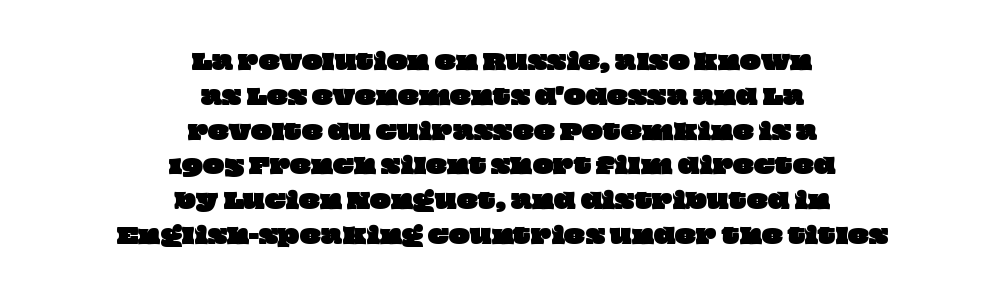
The image shows 22 px text type; set centered, normal line spacing (1.58x), normal letter spacing, not underlined.
